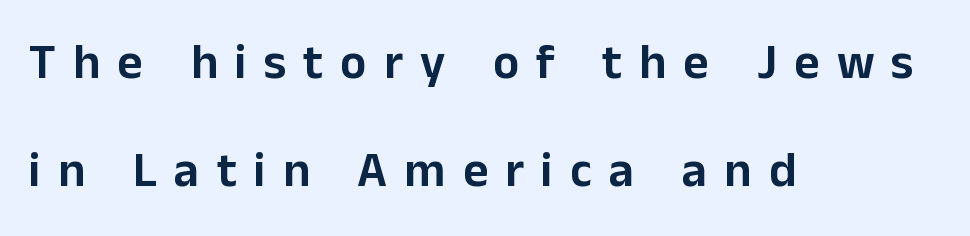
This rendering features lettering with no underline. The passage shown is typed in a proportional face where columns would drift. These lines are set flush left with a ragged right edge. The typeface chosen for these lines omits serifs. Airy leading.
